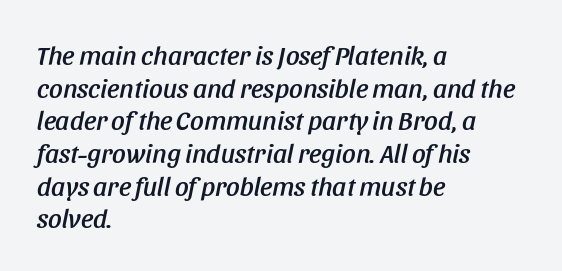
The image shows 27 px text type, italic (leaning right); set left-aligned, line spacing 1.21x, normal letter spacing, not underlined.
